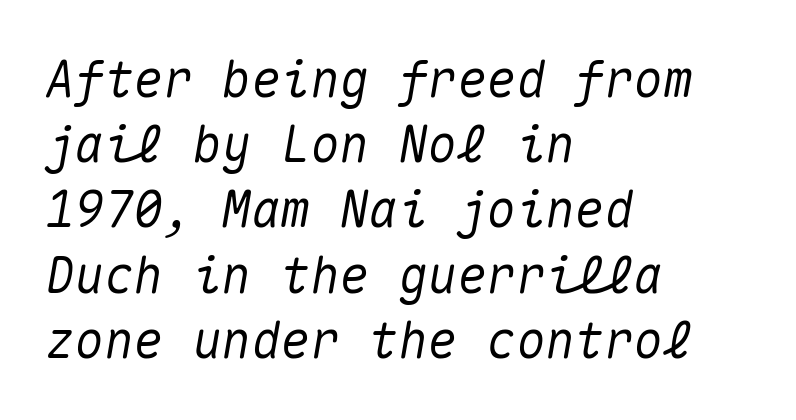
Q: Is the text italic (slanted)? A: Yes, it leans right by about 10 degrees.
Q: Is the text underlined? A: No.
Q: How is the paragraph aligned? A: Left-aligned.
Q: Is the spacing between letters normal or unusually wide? A: Normal.
Q: Is the spacing between lines tight, normal or loose? A: Normal.
Q: Width (condensed, normal, or wide)? A: Normal.
Q: Stroke contrast? A: Medium.
Q: x-height? A: Medium.
Q: Monospaced? A: Yes.
